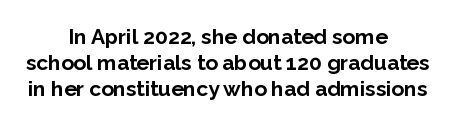
Q: Is the text bold? A: Yes.
Q: Is the text italic (slanted)? A: No, it is upright.
Q: Is the text underlined? A: No.
Q: How is the paragraph aligned? A: Centered.
Q: Is the spacing between letters normal or unusually wide? A: Normal.
